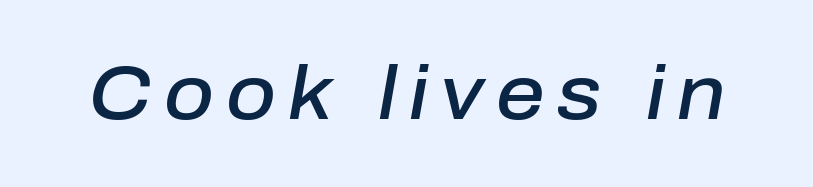
{"italic": "yes", "lean": "right", "slant_degrees": 10, "bold": "semi", "weight": "semibold", "width": "normal", "stroke_contrast": "low", "x_height": "medium", "monospaced": "no", "underline": "no", "glyph_px": 76}
